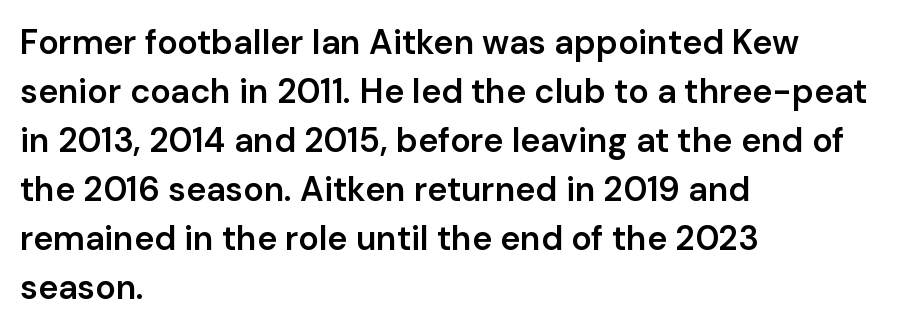
Q: Is the text bold? A: Semi-bold.
Q: Is the text italic (slanted)? A: No, it is upright.
Q: Is the typeface a serif or a sans-serif typeface? A: Sans-serif.
Q: Is the text underlined? A: No.
Q: How is the paragraph aligned? A: Left-aligned.
Q: Is the spacing between letters normal or unusually wide? A: Normal.
Q: Is the spacing between lines tight, normal or loose? A: Normal.
Q: Width (condensed, normal, or wide)? A: Normal.
Q: Stroke contrast? A: Low.
Q: x-height? A: Medium.
Q: Monospaced? A: No.
